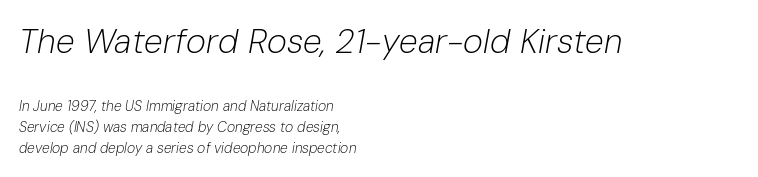
{"italic": "yes", "lean": "right", "slant_degrees": 10, "bold": "no", "weight": "light", "width": "normal", "stroke_contrast": "low", "x_height": "medium", "monospaced": "no", "underline": "no", "align": "left", "line_spacing": "normal", "line_spacing_ratio": 1.49, "letter_spacing": "normal", "letter_spacing_em": 0.0, "larger_block": "first", "size_ratio": 2.43, "glyph_px": 34}
